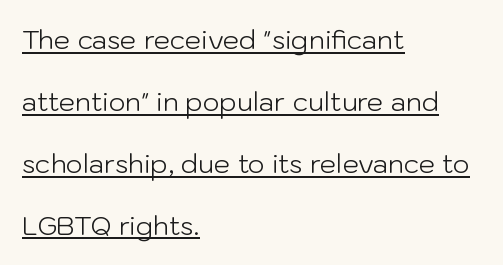
{"italic": "no", "bold": "no", "underline": "yes", "align": "left", "line_spacing": "loose", "line_spacing_ratio": 2.38, "letter_spacing": "normal", "letter_spacing_em": 0.0, "glyph_px": 26}
